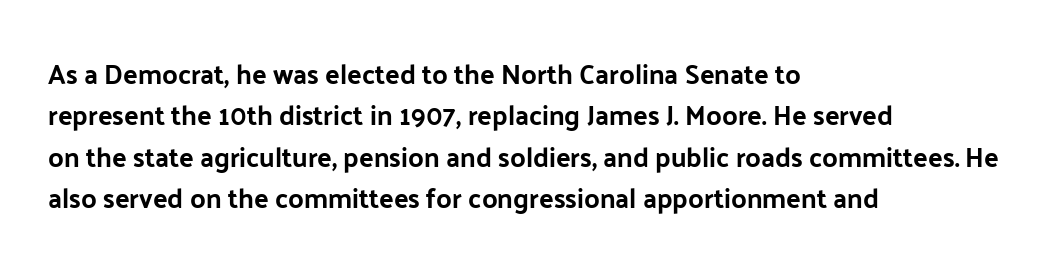
Q: Is the text italic (slanted)? A: No, it is upright.
Q: Is the text underlined? A: No.
Q: How is the paragraph aligned? A: Left-aligned.
Q: Is the spacing between letters normal or unusually wide? A: Normal.
Q: Is the spacing between lines tight, normal or loose? A: Normal.
